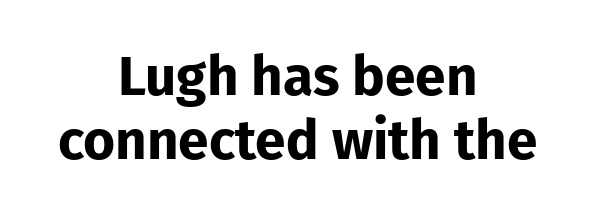
The image shows 55 px bold sans-serif type, upright; set centered, line spacing 1.16x, normal letter spacing, not underlined; low stroke contrast and a medium x-height.
